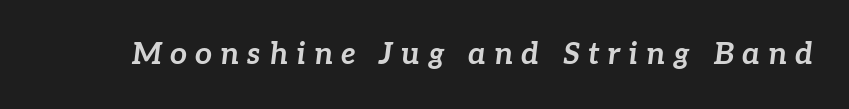
The image shows 30 px bold type, italic (leaning right); set unusually wide letter spacing (+0.27 em), not underlined; low stroke contrast and a medium x-height.
